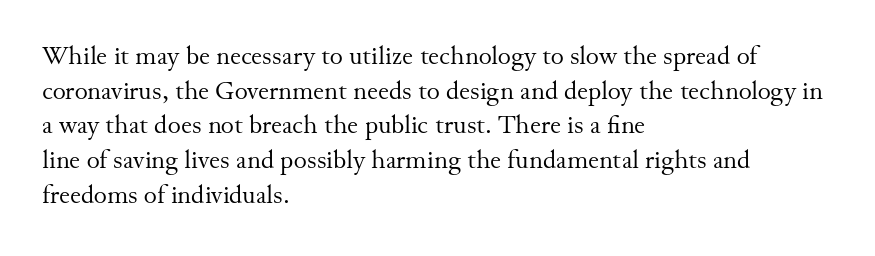
{"italic": "no", "bold": "no", "underline": "no", "align": "left", "line_spacing": "normal", "line_spacing_ratio": 1.39, "letter_spacing": "normal", "letter_spacing_em": 0.0, "glyph_px": 25}
